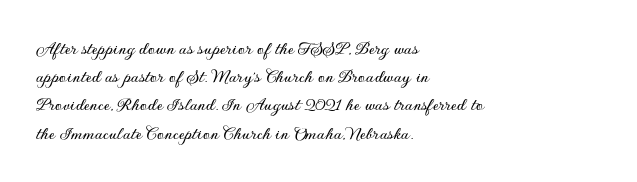
Quick note: interline space is typical. Layout note: lines flush left. The tracking reads as untouched default to a designer's eye. The passage shown is not underscored anywhere.
